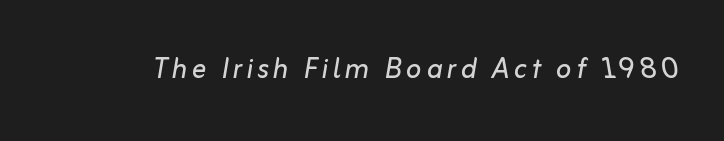
{"italic": "yes", "lean": "right", "slant_degrees": 10, "bold": "no", "weight": "regular", "width": "normal", "stroke_contrast": "low", "x_height": "medium", "monospaced": "no", "underline": "no", "glyph_px": 36}
